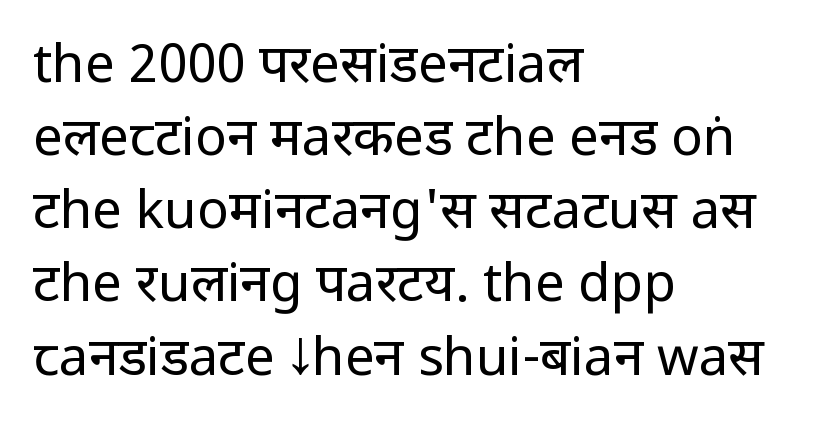
Q: Is the text bold? A: No.
Q: Is the text italic (slanted)? A: No, it is upright.
Q: Is the typeface a serif or a sans-serif typeface? A: Sans-serif.
Q: Is the text underlined? A: No.
Q: How is the paragraph aligned? A: Left-aligned.
Q: Is the spacing between letters normal or unusually wide? A: Normal.
Q: Is the spacing between lines tight, normal or loose? A: Normal.
Q: Width (condensed, normal, or wide)? A: Condensed.
Q: Stroke contrast? A: Low.
